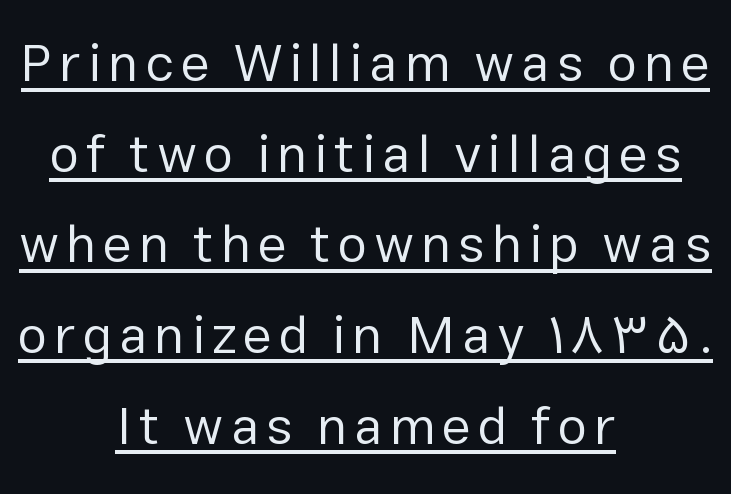
The image shows 53 px regular-weight sans-serif type, upright; set centered, line spacing 1.71x, underlined; low stroke contrast and a medium x-height.
